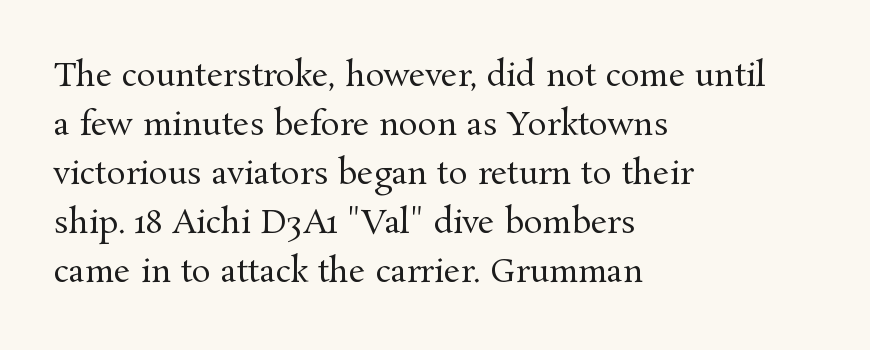
The image shows 32 px regular-weight serif type, upright; set left-aligned, normal line spacing (1.53x), normal letter spacing, not underlined; medium stroke contrast and a medium x-height.
